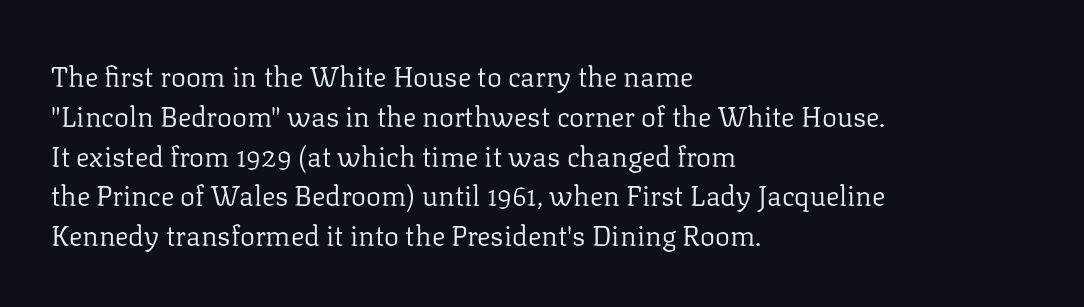
Q: Is the text bold? A: No.
Q: Is the text italic (slanted)? A: No, it is upright.
Q: Is the typeface a serif or a sans-serif typeface? A: Serif.
Q: Is the text underlined? A: No.
Q: How is the paragraph aligned? A: Left-aligned.
Q: Is the spacing between letters normal or unusually wide? A: Normal.
Q: Is the spacing between lines tight, normal or loose? A: Normal.
Q: Width (condensed, normal, or wide)? A: Normal.
Q: Stroke contrast? A: Low.
Q: x-height? A: Medium.
Q: Monospaced? A: No.
